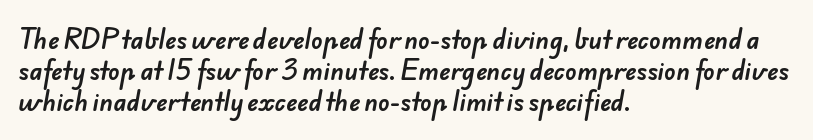
Each row of text sits above clean, open space. Caption: multi-line text, flush left, ragged right. Short note: letters normally spaced. Regarding leading, the lines here are spaced in the standard way.
